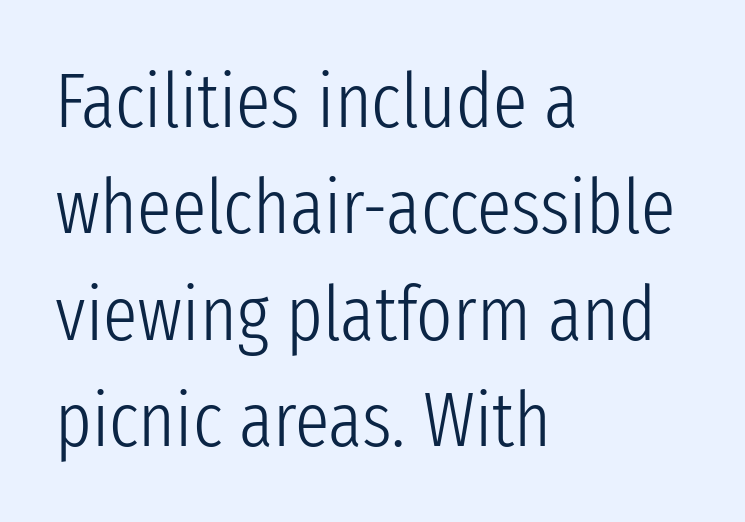
The image shows 77 px light, condensed sans-serif type, upright; set left-aligned, normal line spacing (1.38x), normal letter spacing, not underlined; low stroke contrast and a medium x-height.
